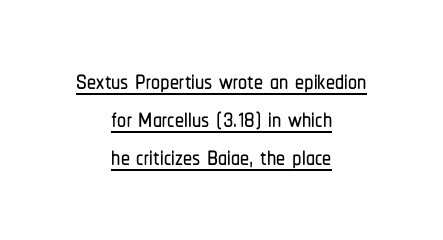
Caption: multi-line text, centered on the measure. Unlike italic type, these characters show no tilt at all. Character widths vary here, with narrow letters taking less room than wide ones. The sample's only ornament is a line tracing under the words.
